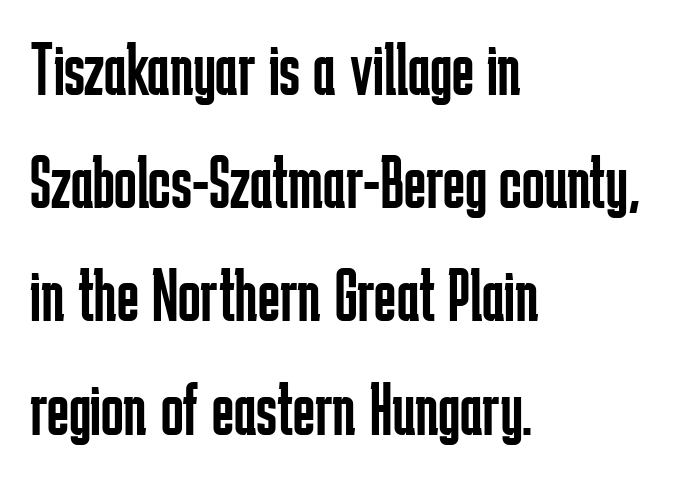
{"serif": "no", "italic": "no", "bold": "no", "weight": "regular", "width": "condensed", "stroke_contrast": "low", "x_height": "medium", "monospaced": "no", "underline": "no", "align": "left", "line_spacing": "normal", "line_spacing_ratio": 1.51, "letter_spacing": "normal", "letter_spacing_em": 0.0, "glyph_px": 75}
